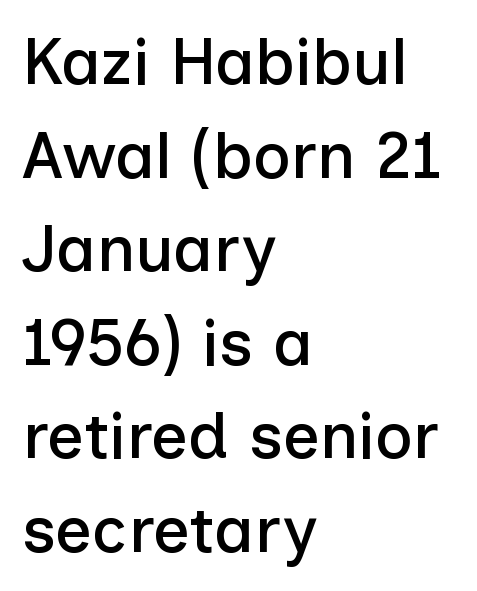
The image shows 65 px sans-serif type, upright; set left-aligned, normal line spacing (1.44x), normal letter spacing, not underlined; low stroke contrast and a medium x-height.
